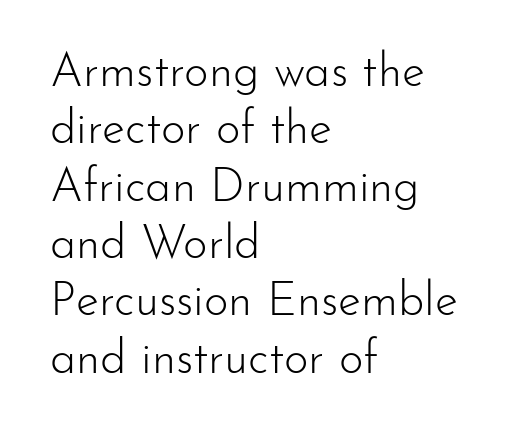
No italicization has been applied; the sample stays upright. The letterforms sit shoulder to shoulder at normal distance. Note the varied advance widths — an 'i' is clearly narrower than an 'm'. A light-to-regular cut is what we see here. Typographically, this falls in the sans-serif category.
